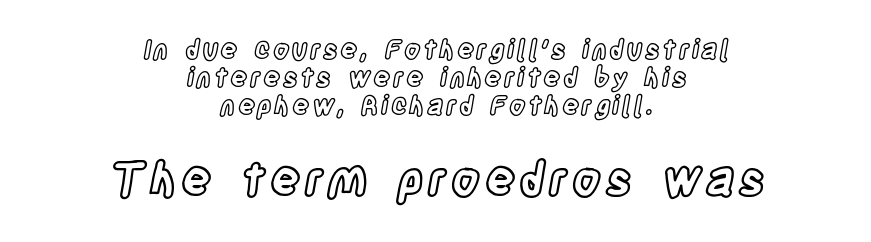
Reading down the block, each line starts at a different indent, mirrored at its end. Spacing verdict: proportional, widths tailored to each character. Bigger letters appear in the bottom chunk; the top chunk is reduced. The space directly below the letters is spotless. Is there much room between lines? No — they nearly touch.
